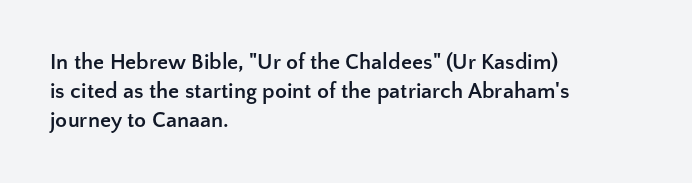
Q: Is the text bold? A: Yes.
Q: Is the text italic (slanted)? A: No, it is upright.
Q: Is the text underlined? A: No.
Q: How is the paragraph aligned? A: Left-aligned.
Q: Is the spacing between letters normal or unusually wide? A: Normal.
Q: Is the spacing between lines tight, normal or loose? A: Normal.
